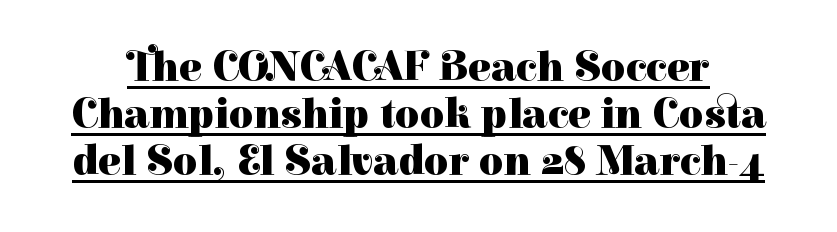
The image shows 42 px heavy serif type, upright; set tight line spacing (1.12x), normal letter spacing, underlined; high stroke contrast and a medium x-height.
